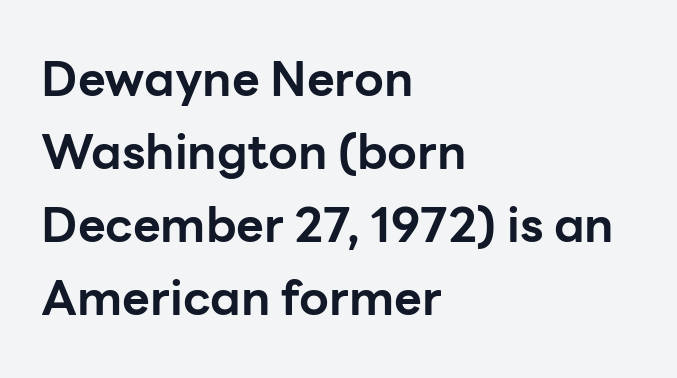
Q: Is the text bold? A: Yes.
Q: Is the text italic (slanted)? A: No, it is upright.
Q: Is the typeface a serif or a sans-serif typeface? A: Sans-serif.
Q: Is the text underlined? A: No.
Q: How is the paragraph aligned? A: Left-aligned.
Q: Is the spacing between letters normal or unusually wide? A: Normal.
Q: Is the spacing between lines tight, normal or loose? A: Normal.
Q: Width (condensed, normal, or wide)? A: Normal.
Q: Stroke contrast? A: Low.
Q: x-height? A: Medium.
Q: Monospaced? A: No.
